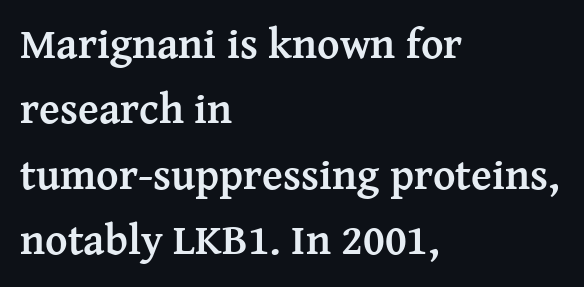
Q: Is the text bold? A: Yes.
Q: Is the text italic (slanted)? A: No, it is upright.
Q: Is the typeface a serif or a sans-serif typeface? A: Serif.
Q: Is the text underlined? A: No.
Q: How is the paragraph aligned? A: Left-aligned.
Q: Is the spacing between letters normal or unusually wide? A: Normal.
Q: Is the spacing between lines tight, normal or loose? A: Normal.
Q: Width (condensed, normal, or wide)? A: Normal.
Q: Stroke contrast? A: Medium.
Q: x-height? A: Medium.
Q: Monospaced? A: No.
